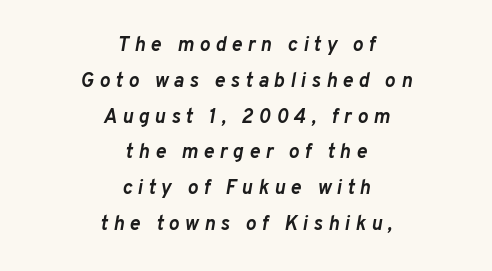
A full-strength bold gives these letters their thick strokes. Tracking here is generous; glyphs stand well apart from one another. The text carries the slant typical of an italic or oblique font. The compositor balanced each line on the midline. The string is rendered with underlining switched off.
